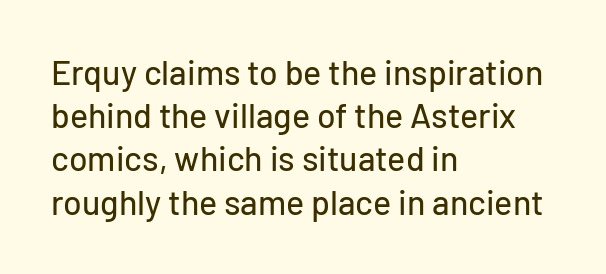
The image shows 34 px sans-serif type, upright; set left-aligned, normal line spacing (1.27x), normal letter spacing, not underlined; low stroke contrast and a medium x-height.
